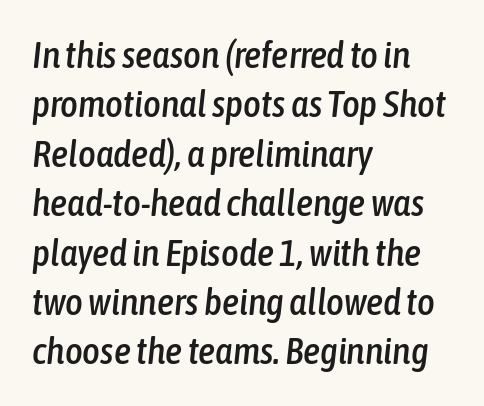
Q: Is the text italic (slanted)? A: Yes, it leans right by about 6 degrees.
Q: Is the text underlined? A: No.
Q: How is the paragraph aligned? A: Left-aligned.
Q: Is the spacing between letters normal or unusually wide? A: Normal.
Q: Is the spacing between lines tight, normal or loose? A: Normal.
Q: Width (condensed, normal, or wide)? A: Condensed.
Q: Stroke contrast? A: Low.
Q: x-height? A: Medium.
Q: Monospaced? A: No.
